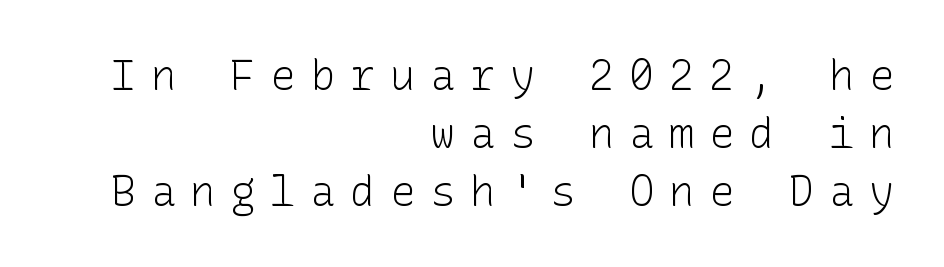
{"serif": "no", "italic": "no", "bold": "no", "weight": "light", "width": "normal", "stroke_contrast": "low", "x_height": "medium", "underline": "no", "align": "right", "line_spacing": "normal", "line_spacing_ratio": 1.38, "letter_spacing": "wide", "letter_spacing_em": 0.35, "glyph_px": 42}
